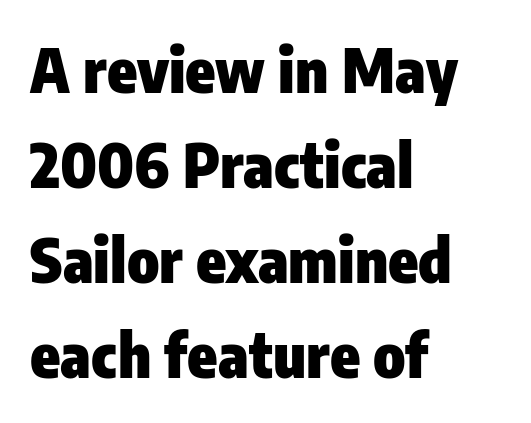
{"serif": "no", "italic": "no", "bold": "yes", "weight": "heavy", "width": "condensed", "stroke_contrast": "low", "x_height": "medium", "monospaced": "no", "underline": "no", "align": "left", "line_spacing": "normal", "line_spacing_ratio": 1.56, "letter_spacing": "normal", "letter_spacing_em": 0.0, "glyph_px": 61}
